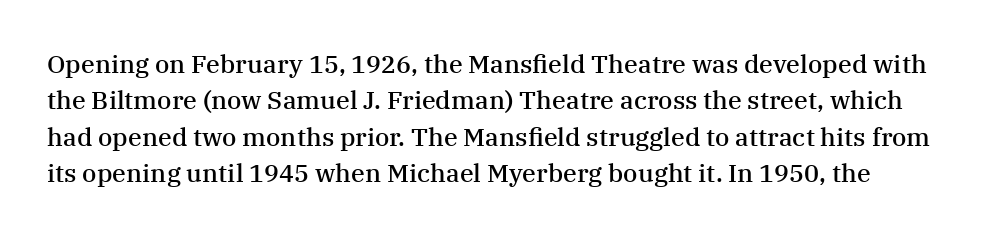
The image shows 25 px text type, upright; set normal line spacing (1.46x), normal letter spacing, not underlined.
